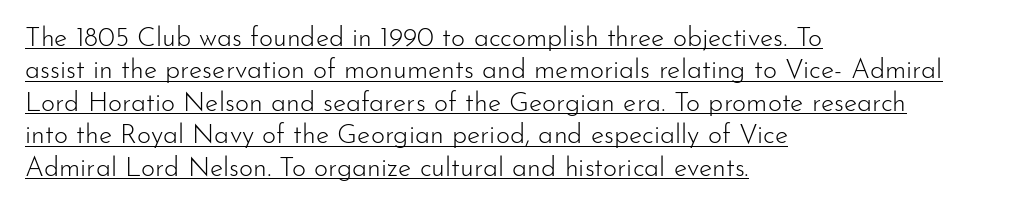
{"italic": "no", "bold": "no", "underline": "yes", "align": "left", "line_spacing_ratio": 1.2, "letter_spacing": "normal", "letter_spacing_em": 0.0, "glyph_px": 27}
